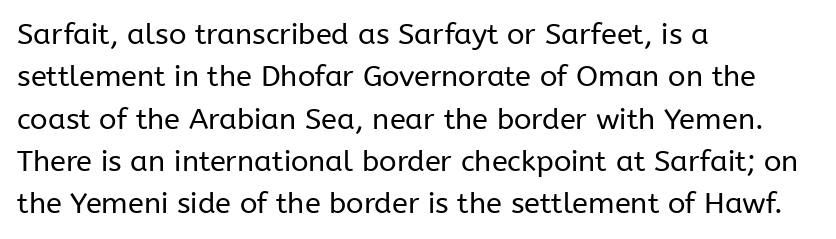
{"serif": "no", "italic": "no", "bold": "no", "weight": "regular", "width": "normal", "stroke_contrast": "low", "x_height": "medium", "monospaced": "no", "underline": "no", "align": "left", "line_spacing": "normal", "line_spacing_ratio": 1.46, "letter_spacing": "normal", "letter_spacing_em": 0.0, "glyph_px": 29}
